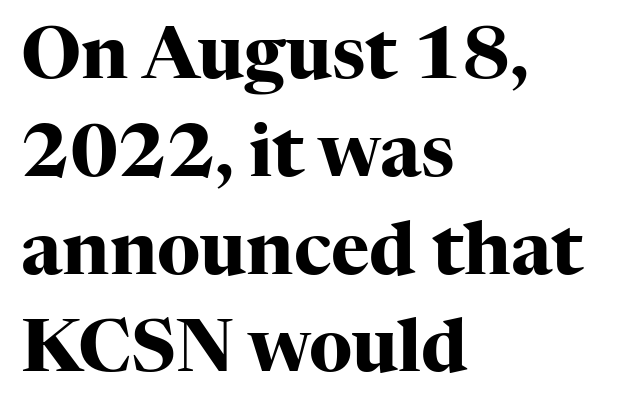
Q: Is the text bold? A: Yes.
Q: Is the text italic (slanted)? A: No, it is upright.
Q: Is the typeface a serif or a sans-serif typeface? A: Serif.
Q: Is the text underlined? A: No.
Q: How is the paragraph aligned? A: Left-aligned.
Q: Is the spacing between letters normal or unusually wide? A: Normal.
Q: Is the spacing between lines tight, normal or loose? A: Normal.
Q: Width (condensed, normal, or wide)? A: Normal.
Q: Stroke contrast? A: High.
Q: x-height? A: Medium.
Q: Monospaced? A: No.
